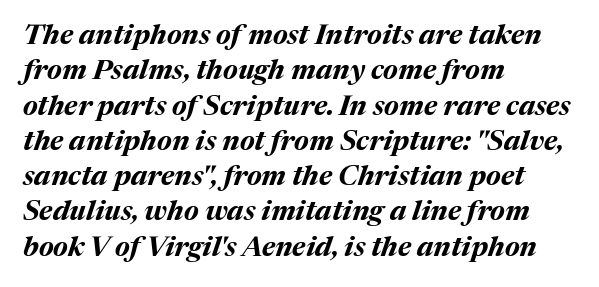
Q: Is the text bold? A: Yes.
Q: Is the text italic (slanted)? A: Yes, it leans right by about 17 degrees.
Q: Is the text underlined? A: No.
Q: How is the paragraph aligned? A: Left-aligned.
Q: Is the spacing between letters normal or unusually wide? A: Normal.
Q: Is the spacing between lines tight, normal or loose? A: Normal.
Q: Width (condensed, normal, or wide)? A: Normal.
Q: Stroke contrast? A: Medium.
Q: x-height? A: Medium.
Q: Monospaced? A: No.
